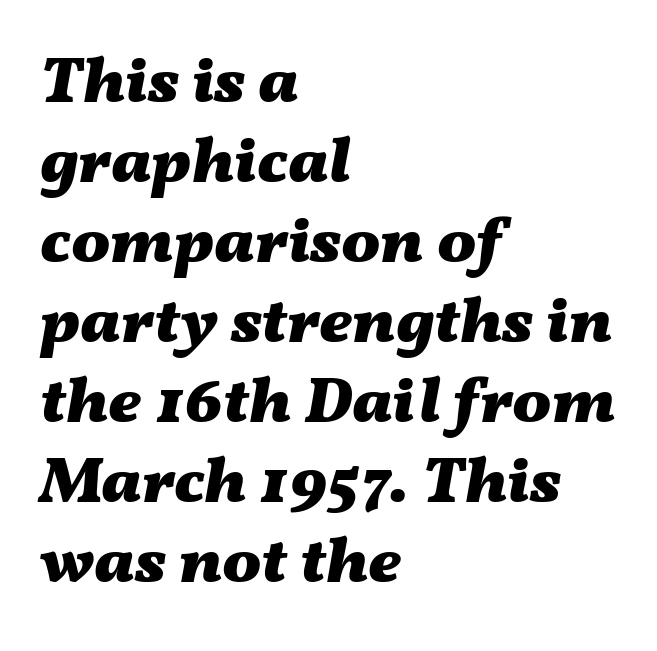
{"italic": "yes", "lean": "right", "slant_degrees": 11, "bold": "yes", "weight": "heavy", "width": "wide", "stroke_contrast": "medium", "x_height": "medium", "monospaced": "no", "underline": "no", "align": "left", "line_spacing_ratio": 1.23, "letter_spacing": "normal", "letter_spacing_em": 0.0, "glyph_px": 65}
